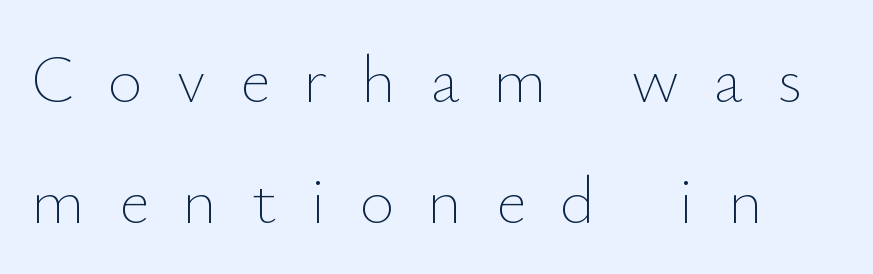
{"italic": "no", "bold": "no", "weight": "thin", "width": "normal", "stroke_contrast": "low", "x_height": "small", "monospaced": "no", "underline": "no", "line_spacing_ratio": 1.8, "letter_spacing": "wide", "letter_spacing_em": 0.5, "glyph_px": 67}
